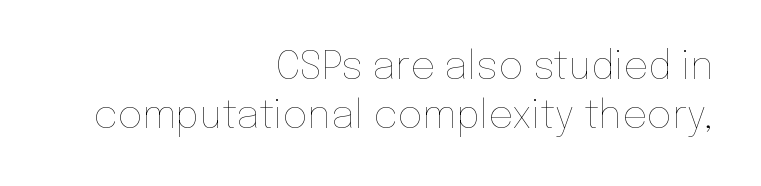
{"italic": "no", "bold": "no", "weight": "thin", "width": "normal", "stroke_contrast": "low", "x_height": "medium", "monospaced": "no", "underline": "no", "align": "right", "line_spacing": "normal", "line_spacing_ratio": 1.25, "letter_spacing": "normal", "letter_spacing_em": 0.0, "glyph_px": 39}
